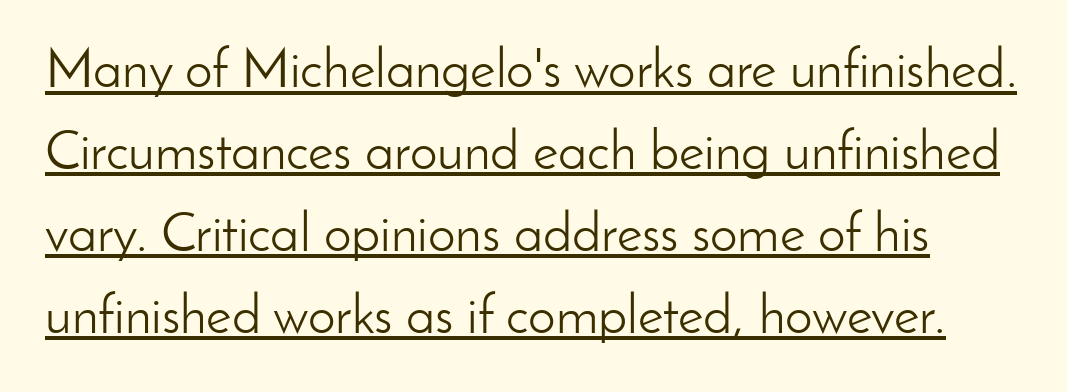
{"serif": "no", "italic": "no", "bold": "no", "weight": "light", "width": "normal", "stroke_contrast": "low", "x_height": "small", "monospaced": "no", "underline": "yes", "line_spacing": "normal", "line_spacing_ratio": 1.49, "letter_spacing": "normal", "letter_spacing_em": 0.0, "glyph_px": 55}
